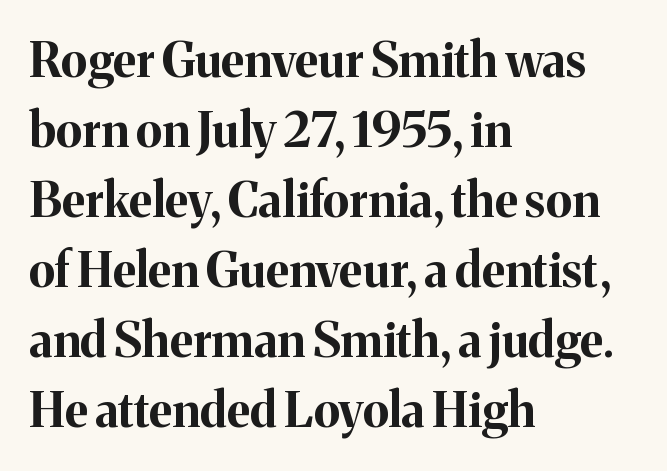
Q: Is the text bold? A: Yes.
Q: Is the text italic (slanted)? A: No, it is upright.
Q: Is the typeface a serif or a sans-serif typeface? A: Serif.
Q: Is the text underlined? A: No.
Q: How is the paragraph aligned? A: Left-aligned.
Q: Is the spacing between letters normal or unusually wide? A: Normal.
Q: Is the spacing between lines tight, normal or loose? A: Normal.
Q: Width (condensed, normal, or wide)? A: Normal.
Q: Stroke contrast? A: Medium.
Q: x-height? A: Medium.
Q: Monospaced? A: No.
